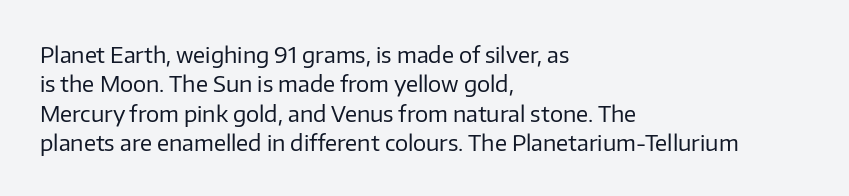
{"italic": "no", "bold": "no", "underline": "no", "align": "left", "line_spacing": "normal", "line_spacing_ratio": 1.33, "letter_spacing": "normal", "letter_spacing_em": 0.0, "glyph_px": 22}
